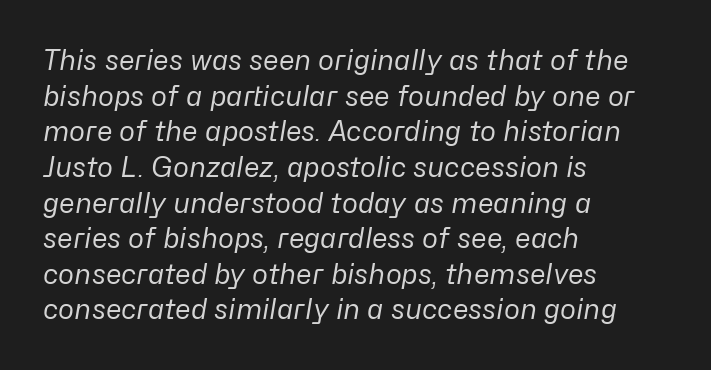
Teacher's note: observe the even left margin — that is flush-left alignment. Baseline-to-baseline distance is the conventional proportion of letter height. There's an unmistakable incline to the writing here. Only glyphs here, with clear space below each row. Letter spacing: default.
